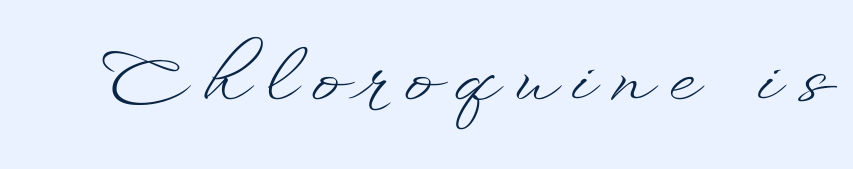
The gaps between neighbouring characters are conspicuously large. The rendering uses natural spacing where letterforms have individual widths. Only glyphs here, with clear space below each row. No heavy texture on the line: the type isn't bold.
